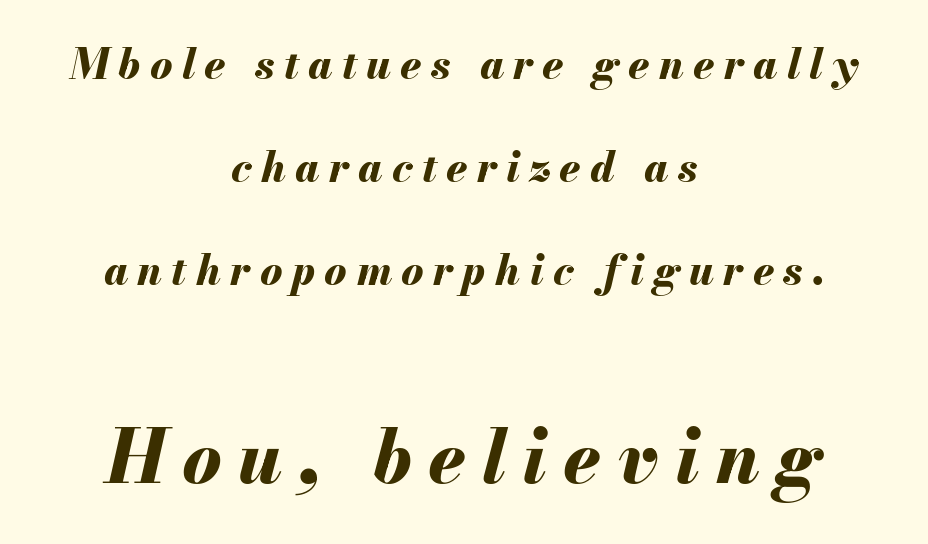
The typography opts for an oblique posture over an upright one. This rendering widens character spacing well past its baseline value. Decoration check: the copy has no underline. This sample is center-justified, so both line endings float freely.
